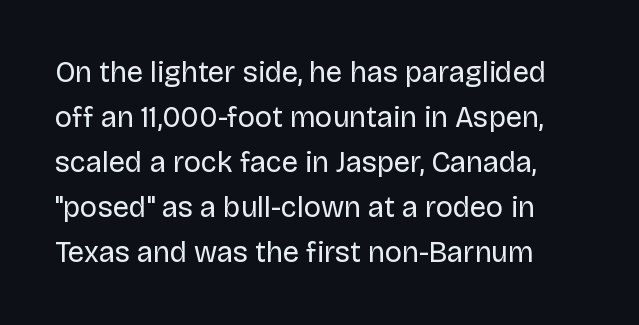
{"serif": "no", "italic": "no", "bold": "no", "weight": "regular", "width": "normal", "stroke_contrast": "low", "x_height": "large", "monospaced": "no", "underline": "no", "line_spacing": "normal", "line_spacing_ratio": 1.55, "letter_spacing": "normal", "letter_spacing_em": 0.0, "glyph_px": 29}
